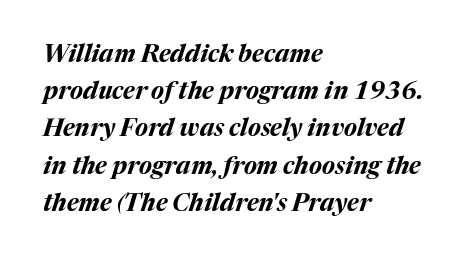
The lines are quadded left. Does the lettering tilt? It does — this is italic. Summary of vertical rhythm: regular, with standard interline spacing. Each glyph is drawn with heavy, bold strokes. The strip under each line holds only bare page.
